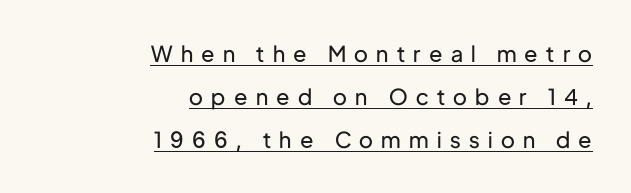
The image shows 22 px text type, upright; set right-aligned, loose line spacing (1.96x), unusually wide letter spacing (+0.38 em), underlined.
